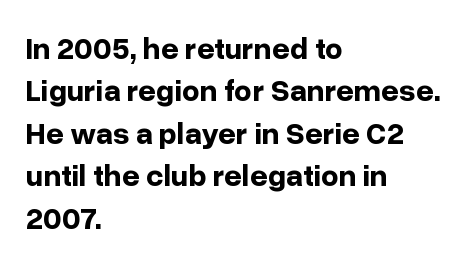
The setting favours the left margin, as ordinary paragraphs usually do. Reading down the column, the eye jumps a familiar distance to each next line. Each letter keeps its own natural width here, so spacing adapts to shape. The lettering stays uniformly vertical, giving the passage a roman look.
